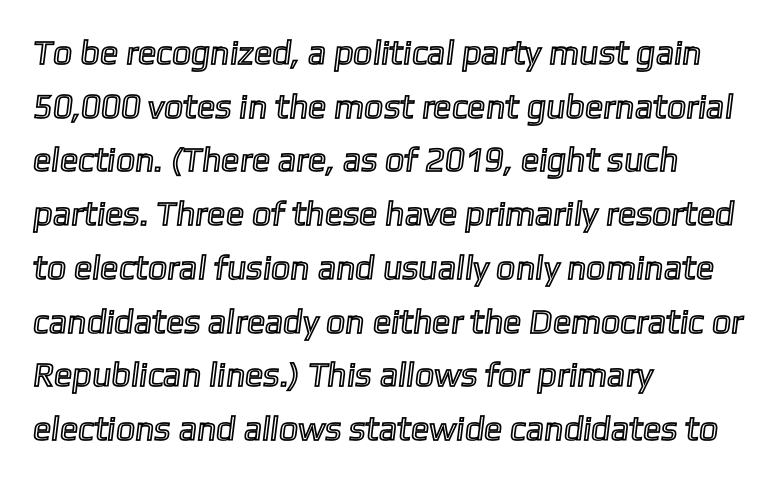
The image shows 34 px text type; set left-aligned, normal line spacing (1.58x), normal letter spacing, not underlined; a medium x-height.
